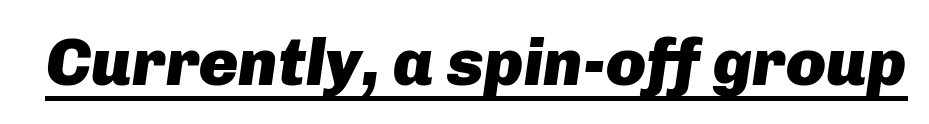
{"italic": "yes", "lean": "right", "slant_degrees": 8, "bold": "yes", "weight": "heavy", "width": "normal", "stroke_contrast": "low", "x_height": "medium", "monospaced": "no", "underline": "yes", "letter_spacing": "normal", "letter_spacing_em": 0.0, "glyph_px": 66}
